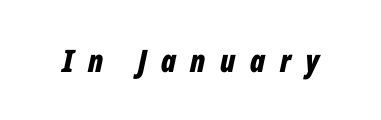
Q: Is the text bold? A: Yes.
Q: Is the text italic (slanted)? A: Yes, it leans right by about 12 degrees.
Q: Is the text underlined? A: No.
Q: Is the spacing between letters normal or unusually wide? A: Unusually wide.
Q: Width (condensed, normal, or wide)? A: Condensed.
Q: Stroke contrast? A: Low.
Q: x-height? A: Medium.
Q: Monospaced? A: No.
